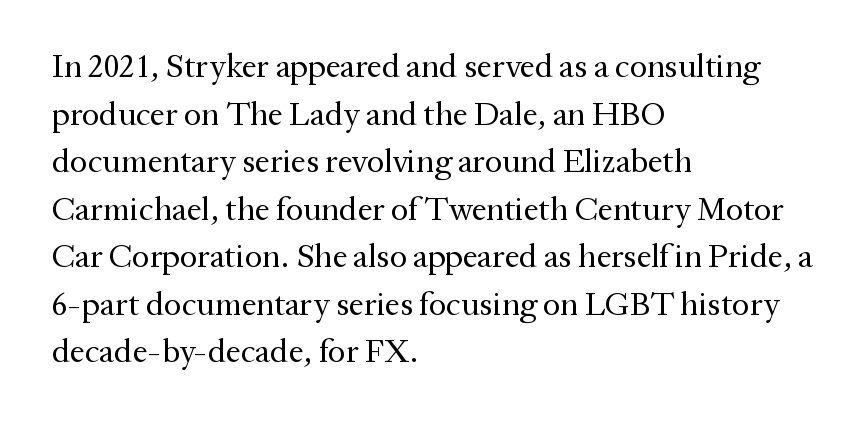
{"serif": "yes", "italic": "no", "bold": "no", "weight": "regular", "width": "normal", "stroke_contrast": "medium", "x_height": "medium", "monospaced": "no", "underline": "no", "align": "left", "line_spacing": "normal", "line_spacing_ratio": 1.44, "letter_spacing": "normal", "letter_spacing_em": 0.0, "glyph_px": 33}
